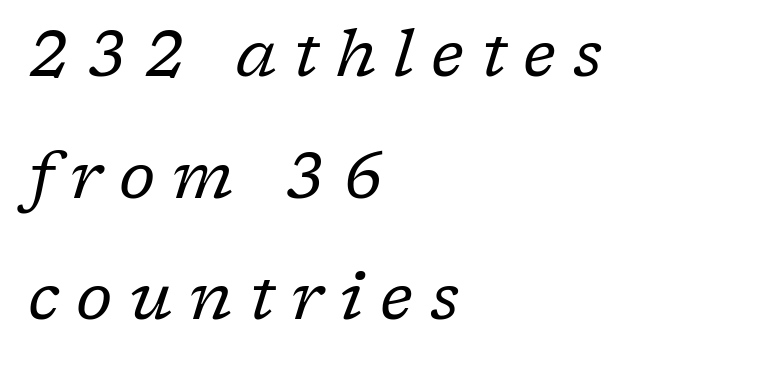
Observe the lean: these are italic letterforms. This rendering features lettering with no underline. Between one letter and the next there's a generous, obvious gap. A typesetter would call this proportional, since set widths differ per character. The lines in this sample share a left origin and differ only in where they stop. This reads as an unemphasized weight, regular at the heaviest.
